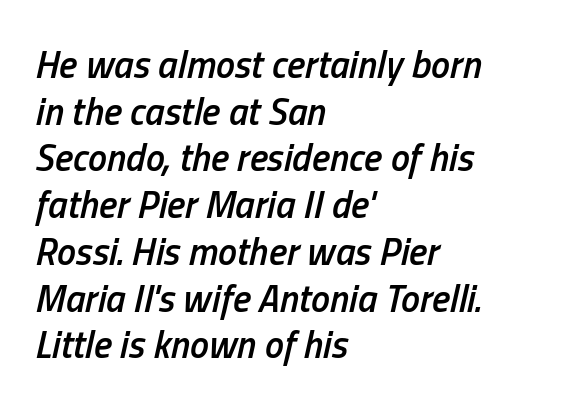
Spacing between characters is what you'd get straight out of the box. The text carries the slant typical of an italic or oblique font. Type without underlining. This sample has the flowing, uneven cadence of proportional lettering. Set as a demibold, roughly 600 on the weight scale. The paragraph has a hard left edge and a soft right edge.
